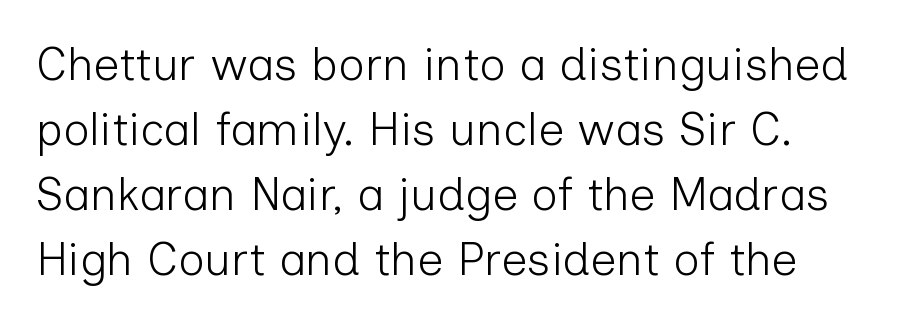
{"serif": "no", "italic": "no", "bold": "no", "weight": "light", "width": "normal", "stroke_contrast": "low", "x_height": "medium", "monospaced": "no", "underline": "no", "line_spacing": "normal", "line_spacing_ratio": 1.41, "letter_spacing": "normal", "letter_spacing_em": 0.0, "glyph_px": 46}
